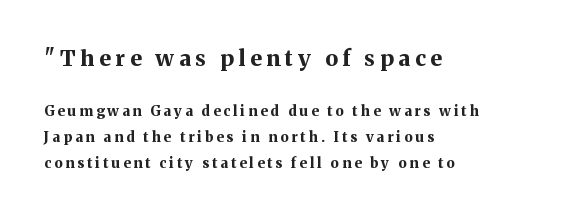
Top chunk: large. Bottom chunk: small. Each glyph is drawn with heavy, bold strokes. The paragraph has a hard left edge and a soft right edge. What stands out about the letter spacing? Its width — letters are far apart. Vertical strokes here are truly vertical.
